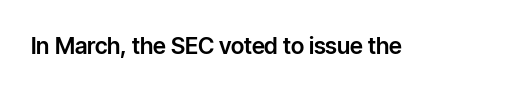
The image shows 23 px text type, upright; set normal letter spacing, not underlined.
